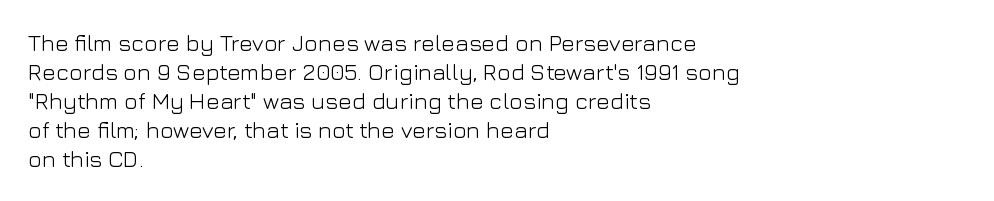
The image shows 23 px text type, upright; set left-aligned, normal line spacing (1.26x), normal letter spacing, not underlined.
